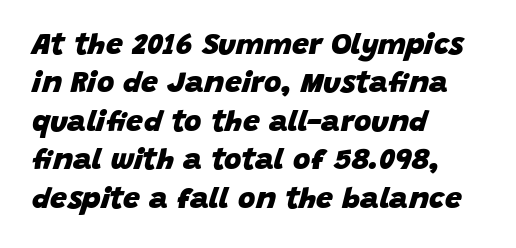
Q: Is the text bold? A: Yes.
Q: Is the text italic (slanted)? A: Yes, it leans right by about 15 degrees.
Q: Is the text underlined? A: No.
Q: How is the paragraph aligned? A: Left-aligned.
Q: Is the spacing between letters normal or unusually wide? A: Normal.
Q: Is the spacing between lines tight, normal or loose? A: Normal.
Q: Width (condensed, normal, or wide)? A: Normal.
Q: Stroke contrast? A: Low.
Q: x-height? A: Large.
Q: Monospaced? A: No.
